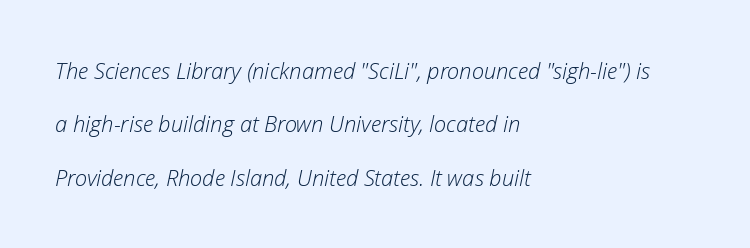
Observe the lean: these are italic letterforms. Vertical spacing — loose. Visually the block forms a straight wall on the left and a jagged coastline on the right. The weight would be labelled regular, book, light, or lighter still. Inter-character spacing is left at the font's built-in metrics. Underlining? Definitely not there.
